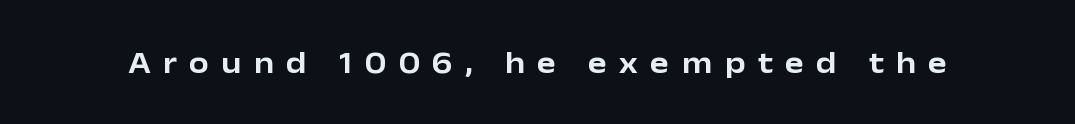
Q: Is the text italic (slanted)? A: No, it is upright.
Q: Is the typeface a serif or a sans-serif typeface? A: Sans-serif.
Q: Is the text underlined? A: No.
Q: Is the spacing between letters normal or unusually wide? A: Unusually wide.
Q: Width (condensed, normal, or wide)? A: Normal.
Q: Stroke contrast? A: Low.
Q: x-height? A: Medium.
Q: Monospaced? A: No.
